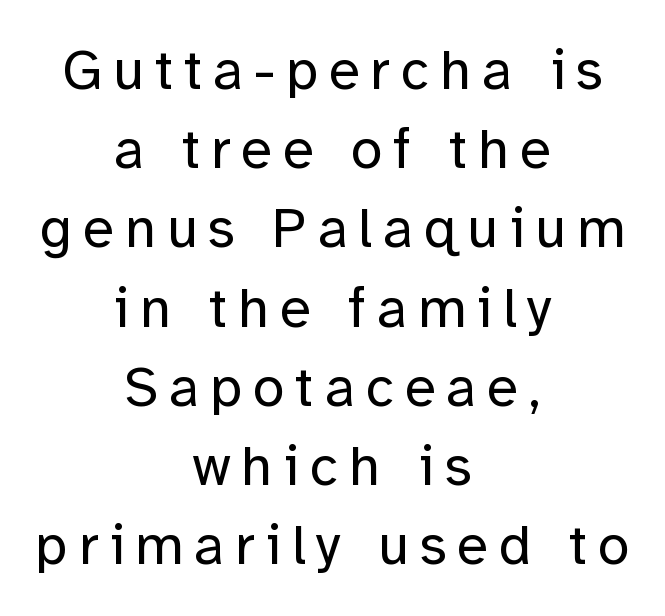
Rows of type keep a routine distance in the vertical direction. Proportional: the letters do not fall into vertical columns. Regarding serifs, this sample does without them. Type without underlining. These lines were composed using upright roman letters. Stems and bowls with no extra thickness — not bold.
